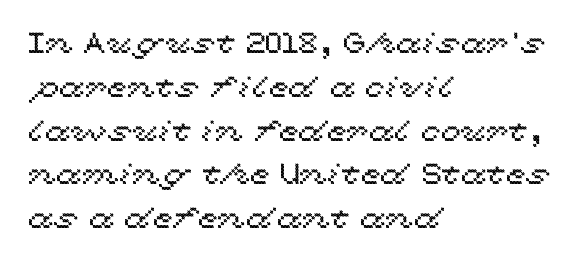
Q: Is the text italic (slanted)? A: Yes.
Q: Is the text underlined? A: No.
Q: How is the paragraph aligned? A: Left-aligned.
Q: Is the spacing between letters normal or unusually wide? A: Normal.
Q: Is the spacing between lines tight, normal or loose? A: Normal.
Q: Width (condensed, normal, or wide)? A: Wide.
Q: x-height? A: Medium.
Q: Monospaced? A: No.
